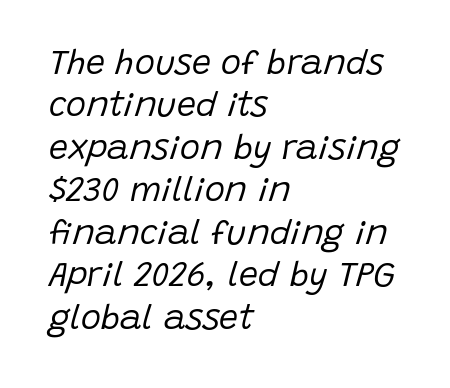
The image shows 34 px regular-weight type, italic (leaning right); set left-aligned, normal line spacing (1.25x), normal letter spacing, not underlined; low stroke contrast and a large x-height.
